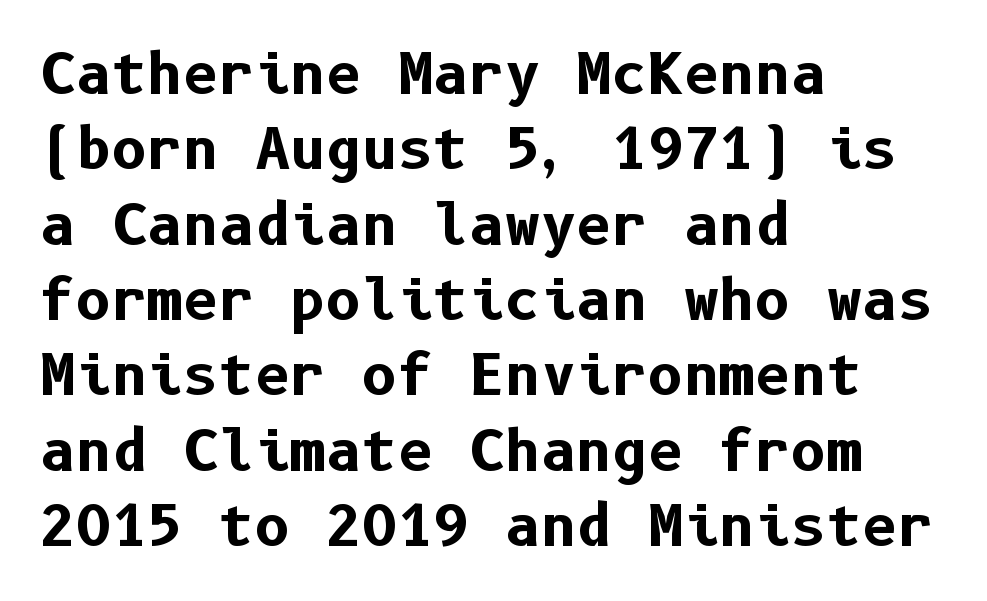
The image shows 55 px bold sans-serif type, upright; set left-aligned, normal line spacing (1.37x), normal letter spacing, not underlined; low stroke contrast and a medium x-height.
